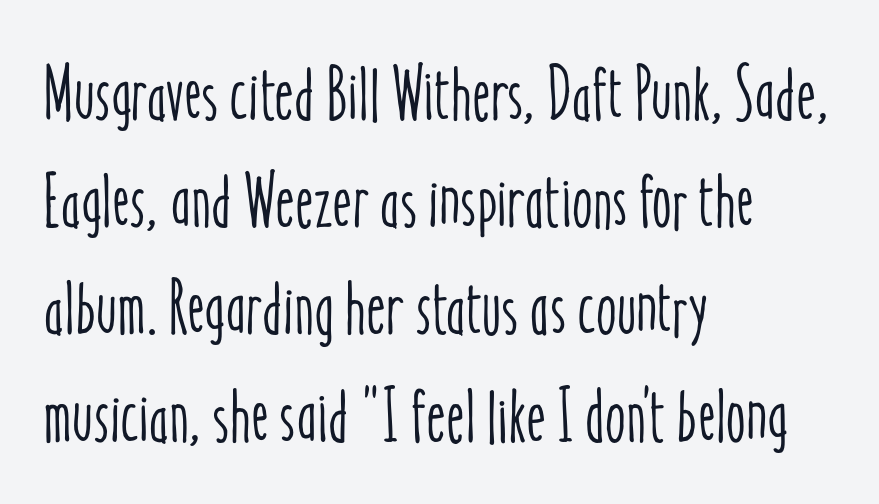
Leftover space on each line is placed entirely after the last word. Is there any slant? The stems are plumb. Regarding leading, the lines here are spaced in the standard way. Proportional: the letters do not fall into vertical columns. Look at the tracking — it's just the regular setting, nothing added.
